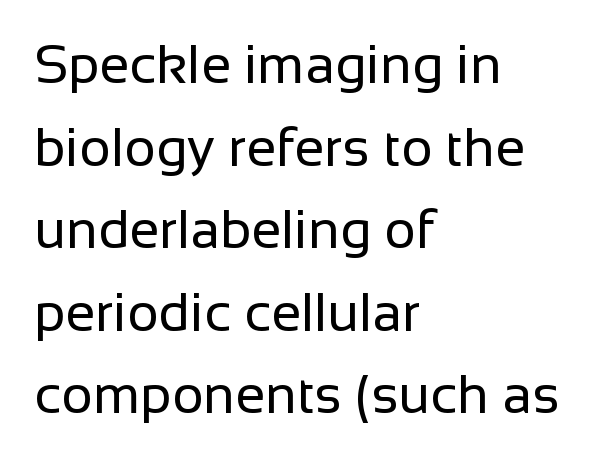
{"serif": "no", "italic": "no", "bold": "no", "weight": "regular", "width": "normal", "stroke_contrast": "low", "x_height": "medium", "monospaced": "no", "underline": "no", "align": "left", "line_spacing": "normal", "line_spacing_ratio": 1.53, "letter_spacing": "normal", "letter_spacing_em": 0.0, "glyph_px": 54}
